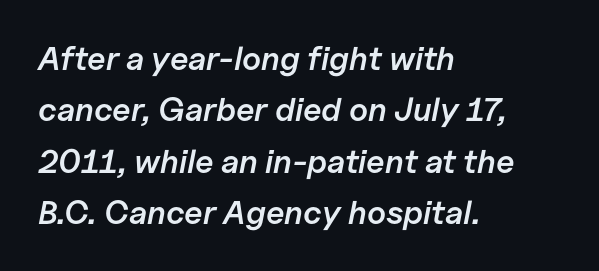
In CSS terms this would be text-align: left. Emphasis-style slanted type is in use. How are the letters spaced? Ordinarily, with no added tracking. Character widths vary here, with narrow letters taking less room than wide ones.
